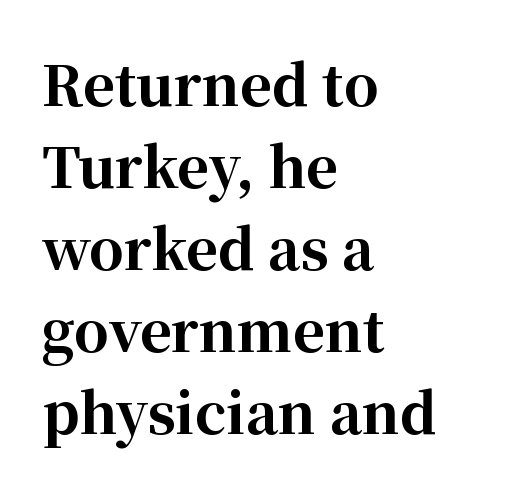
The image shows 55 px bold serif type, upright; set left-aligned, normal line spacing (1.49x), normal letter spacing, not underlined; high stroke contrast and a medium x-height.
